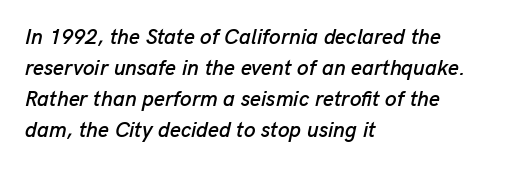
{"italic": "yes", "lean": "right", "slant_degrees": 13, "underline": "no", "align": "left", "line_spacing": "normal", "line_spacing_ratio": 1.47, "letter_spacing": "normal", "letter_spacing_em": 0.0, "glyph_px": 21}
